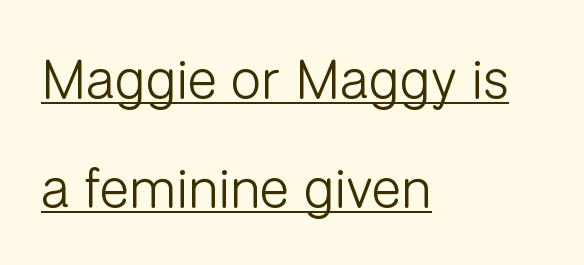
This sample carries an underscore along the baseline area. The strokes are not fattened; the text isn't bold. The rendering anchors every line to the left-hand side. Compared with typical body copy, the letter spacing here is the same. Posture: straight, roman, zero tilt.
